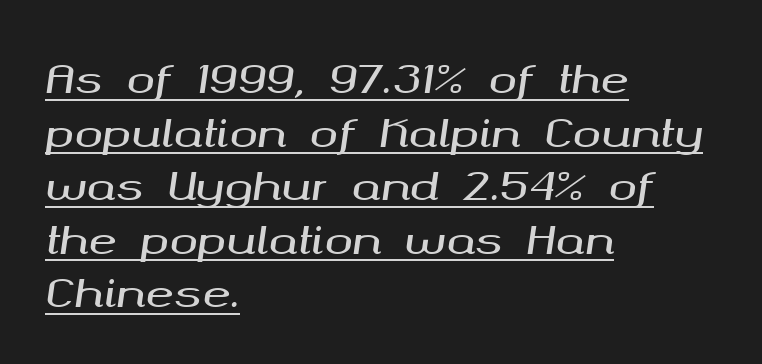
These lines sit exactly where default settings would place them. Yep, that's italic — everything's leaning. Somebody hit Ctrl+U on this one — the words are underlined. Tracking here is standard; glyphs follow each other at the usual distance.
